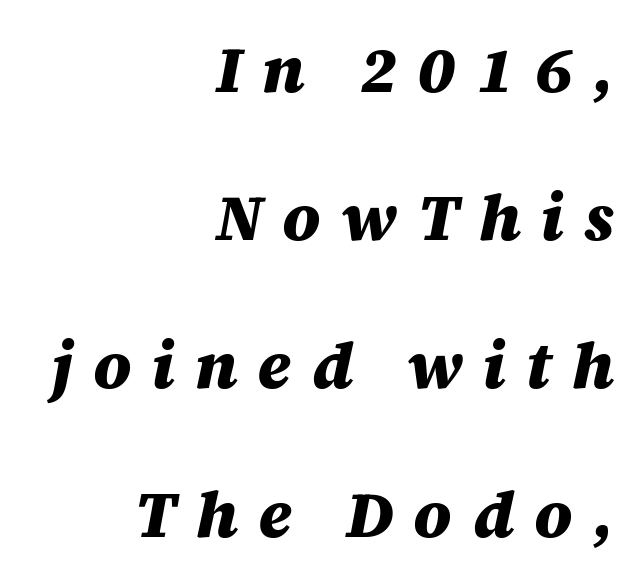
{"italic": "yes", "lean": "right", "slant_degrees": 12, "bold": "yes", "weight": "heavy", "width": "normal", "stroke_contrast": "medium", "x_height": "large", "monospaced": "no", "underline": "no", "align": "right", "line_spacing": "loose", "line_spacing_ratio": 2.28, "letter_spacing": "wide", "letter_spacing_em": 0.31, "glyph_px": 65}
